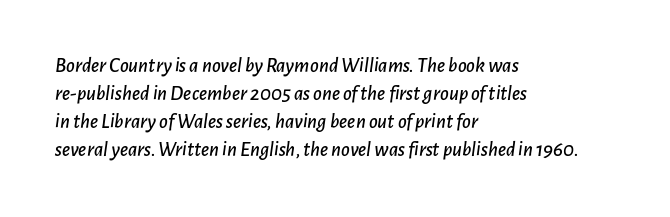
The image shows 21 px text type, italic (leaning right); set left-aligned, normal line spacing (1.34x), normal letter spacing, not underlined.
